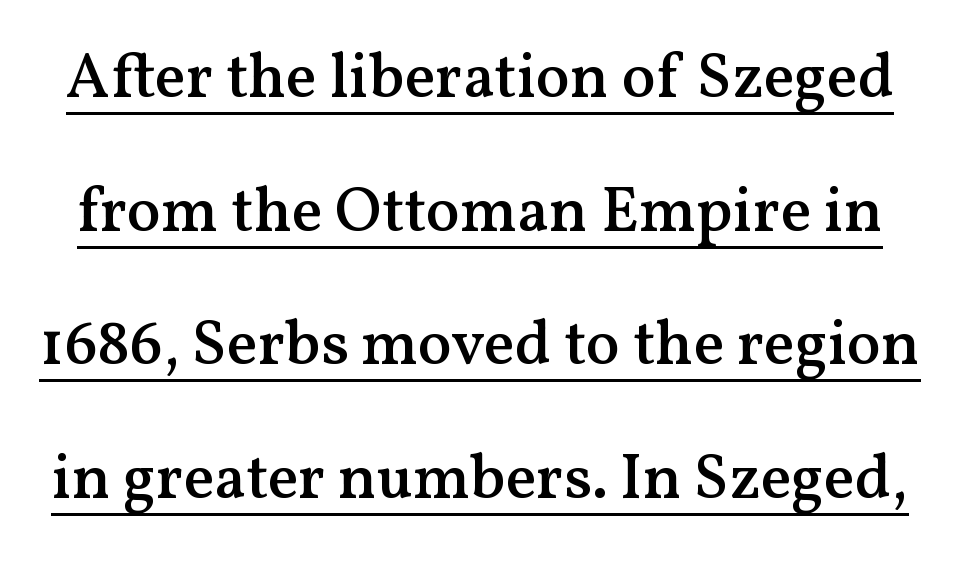
Q: Is the text bold? A: Semi-bold.
Q: Is the text italic (slanted)? A: No, it is upright.
Q: Is the typeface a serif or a sans-serif typeface? A: Serif.
Q: Is the text underlined? A: Yes.
Q: Is the spacing between letters normal or unusually wide? A: Normal.
Q: Is the spacing between lines tight, normal or loose? A: Loose.
Q: Width (condensed, normal, or wide)? A: Normal.
Q: Stroke contrast? A: Medium.
Q: x-height? A: Medium.
Q: Monospaced? A: No.
